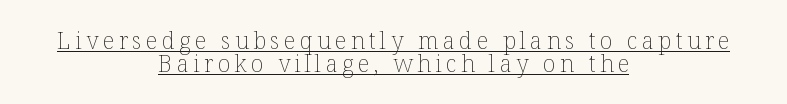
Beneath each row of characters lies a ruled line. Designer's note — italics off, roman on. Caption: multi-line text, centered on the measure. Reading down the column, the eye jumps only a short way to each next line. Vertical stems look standard width or narrower in stroke.
